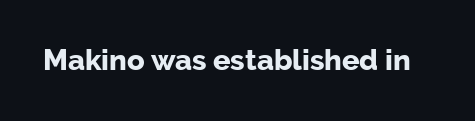
Every stem runs plumb, perpendicular to the baseline. The letters carry no serifs — their stems end cleanly without finishing strokes. The rendering uses natural spacing where letterforms have individual widths. Typographic density is high because the face is bold. Characters follow at the spacing the type designer built in. Any mark beneath the type? The region is blank.
